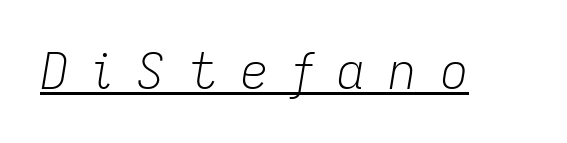
Q: Is the text bold? A: No.
Q: Is the text italic (slanted)? A: Yes, it leans right by about 9 degrees.
Q: Is the text underlined? A: Yes.
Q: Is the spacing between letters normal or unusually wide? A: Unusually wide.
Q: Width (condensed, normal, or wide)? A: Normal.
Q: Stroke contrast? A: Low.
Q: x-height? A: Medium.
Q: Monospaced? A: No.
